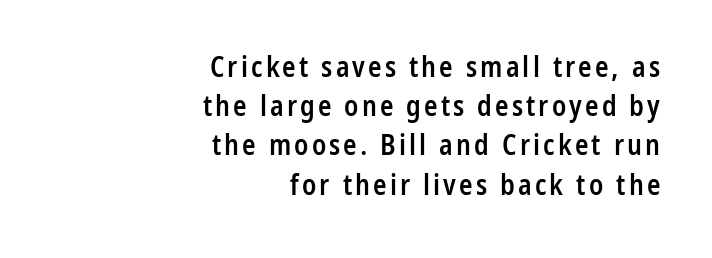
The words here are not underlined. The paragraph has a hard right edge and a soft left edge. The block of text has a typical density, with ordinary space between rows. Think of a printed novel: that variable character pitch is what you see here. No feet cap the strokes, marking this as sans-serif type. Its strokes are somewhat broadened, the hallmark of semibold type.
